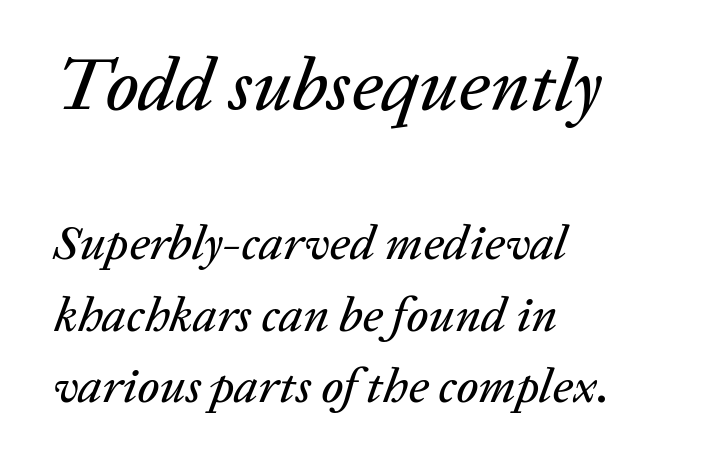
The image shows 74 px text type, italic (leaning right); set left-aligned, normal line spacing (1.46x), normal letter spacing, not underlined; the first (top) block is 1.51x larger; low stroke contrast and a medium x-height.
